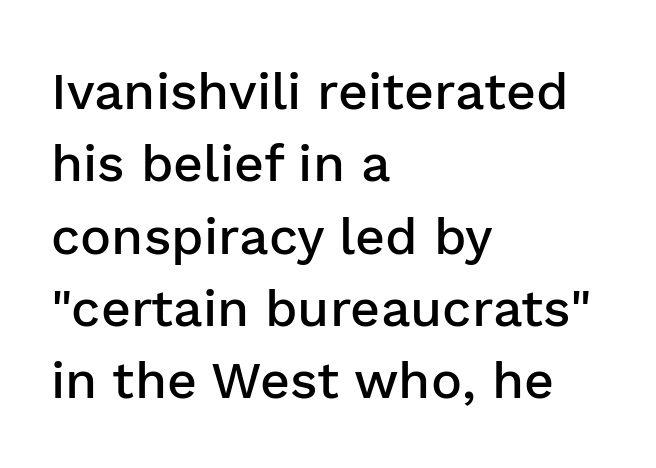
The image shows 52 px semibold sans-serif type, upright; set left-aligned, normal line spacing (1.39x), normal letter spacing, not underlined; low stroke contrast and a medium x-height.
